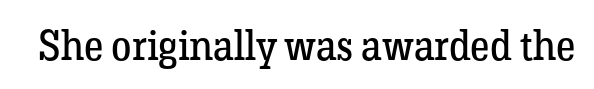
The letterforms sit shoulder to shoulder at normal distance. Here the designer chose a conventional face with non-uniform glyph widths. Unlike italic type, these characters show no tilt at all. Unlike a clean sans, this face finishes its strokes with serifs. Caption: face not bold, strokes unweighted. Underlining? Definitely not there.
